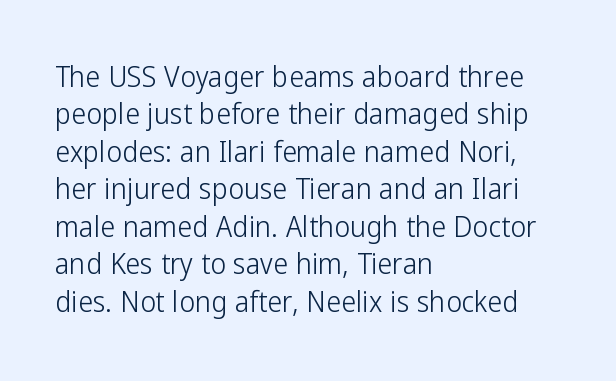
Q: Is the text bold? A: No.
Q: Is the text italic (slanted)? A: No, it is upright.
Q: Is the typeface a serif or a sans-serif typeface? A: Sans-serif.
Q: Is the text underlined? A: No.
Q: How is the paragraph aligned? A: Left-aligned.
Q: Is the spacing between letters normal or unusually wide? A: Normal.
Q: Is the spacing between lines tight, normal or loose? A: Normal.
Q: Width (condensed, normal, or wide)? A: Condensed.
Q: Stroke contrast? A: Low.
Q: x-height? A: Medium.
Q: Monospaced? A: No.
